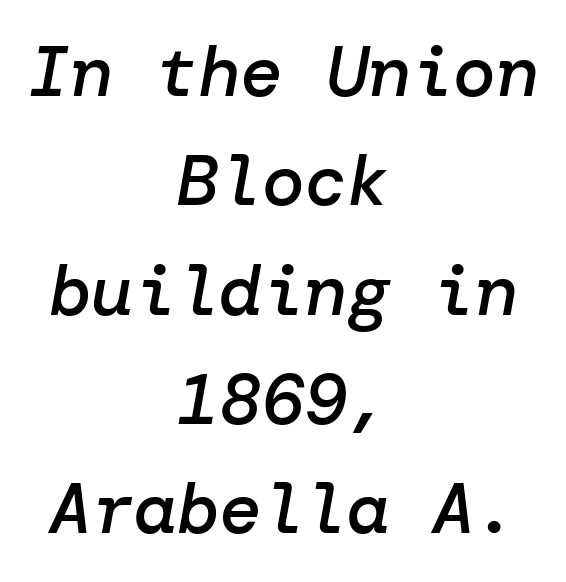
Caption: standard tracking, unaltered. The block of text has a typical density, with ordinary space between rows. Casual observation: everything's sitting right in the middle. Decoration check: the copy has no underline.
